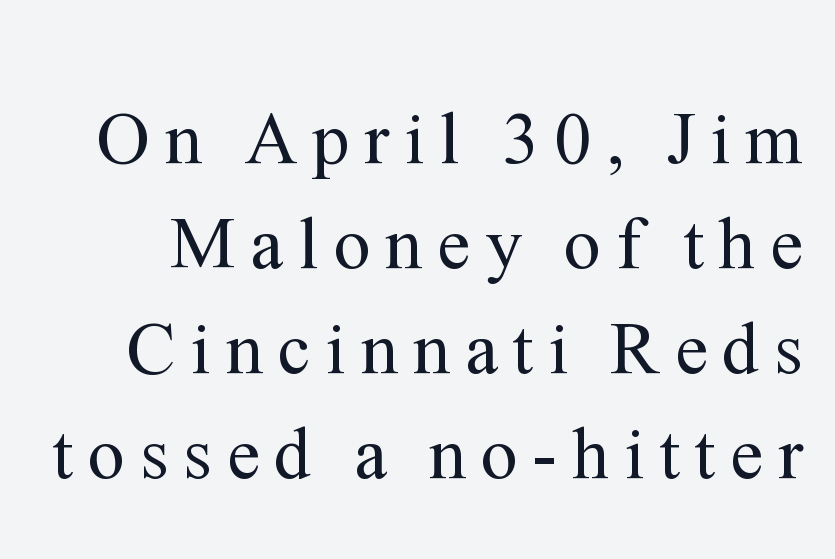
{"serif": "yes", "italic": "no", "bold": "no", "weight": "regular", "width": "normal", "stroke_contrast": "medium", "x_height": "medium", "monospaced": "no", "underline": "no", "line_spacing": "normal", "line_spacing_ratio": 1.42, "letter_spacing": "wide", "letter_spacing_em": 0.2, "glyph_px": 74}
